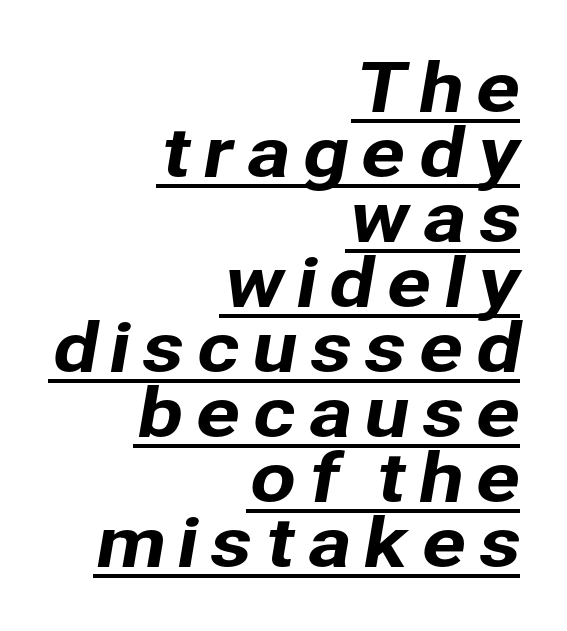
Reading down the column, the eye jumps only a short way to each next line. This sample is right-justified, so line beginnings fall wherever the words allow. Proportional: the letters do not fall into vertical columns. This sample uses a sans-serif face.
